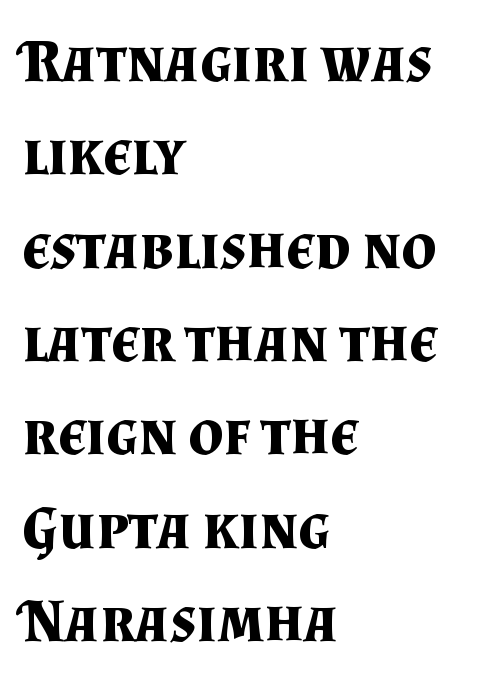
Q: Is the text bold? A: Yes.
Q: Is the text italic (slanted)? A: No, it is upright.
Q: Is the typeface a serif or a sans-serif typeface? A: Serif.
Q: Is the text underlined? A: No.
Q: How is the paragraph aligned? A: Left-aligned.
Q: Is the spacing between letters normal or unusually wide? A: Normal.
Q: Is the spacing between lines tight, normal or loose? A: Normal.
Q: Width (condensed, normal, or wide)? A: Normal.
Q: Stroke contrast? A: Medium.
Q: x-height? A: Small.
Q: Monospaced? A: No.
